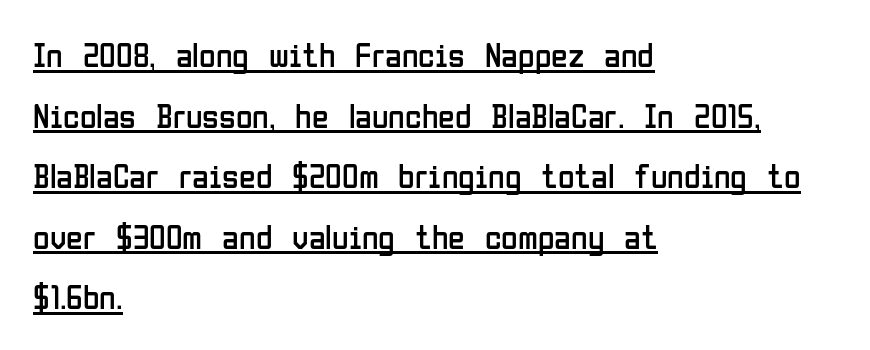
Summary of weight: not heavy and not bold. This sample uses plain, unmodified letter spacing. Posture: straight, roman, zero tilt. The face used here is proportionally spaced, like ordinary book or web type.
